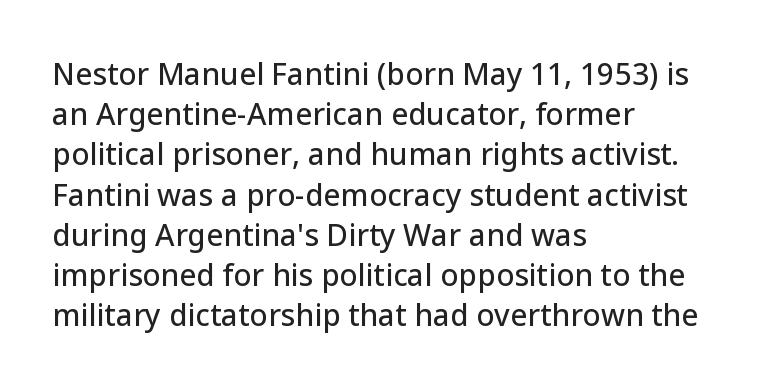
{"serif": "no", "italic": "no", "width": "normal", "stroke_contrast": "low", "x_height": "medium", "monospaced": "no", "underline": "no", "align": "left", "line_spacing": "normal", "line_spacing_ratio": 1.34, "letter_spacing": "normal", "letter_spacing_em": 0.0, "glyph_px": 30}
